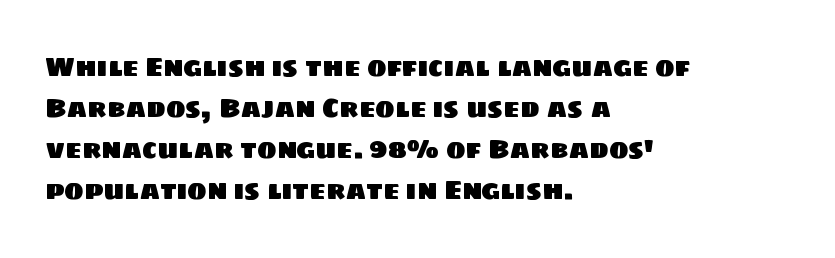
The line-height multiplier appears to be the usual default. Where is the straight margin? On the left. The specimen omits any rule beneath the text block's lines. Inter-character spacing is left at the font's built-in metrics.
